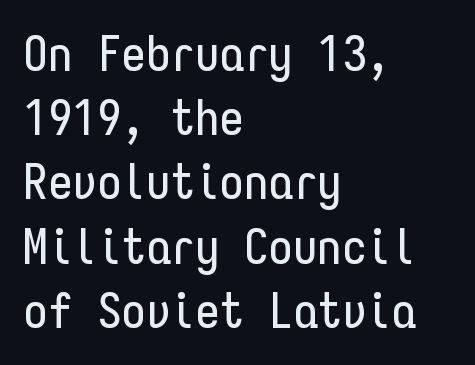
Q: Is the text italic (slanted)? A: No, it is upright.
Q: Is the typeface a serif or a sans-serif typeface? A: Sans-serif.
Q: Is the text underlined? A: No.
Q: How is the paragraph aligned? A: Left-aligned.
Q: Is the spacing between letters normal or unusually wide? A: Normal.
Q: Is the spacing between lines tight, normal or loose? A: Normal.
Q: Width (condensed, normal, or wide)? A: Condensed.
Q: Stroke contrast? A: Low.
Q: x-height? A: Medium.
Q: Monospaced? A: Yes.
